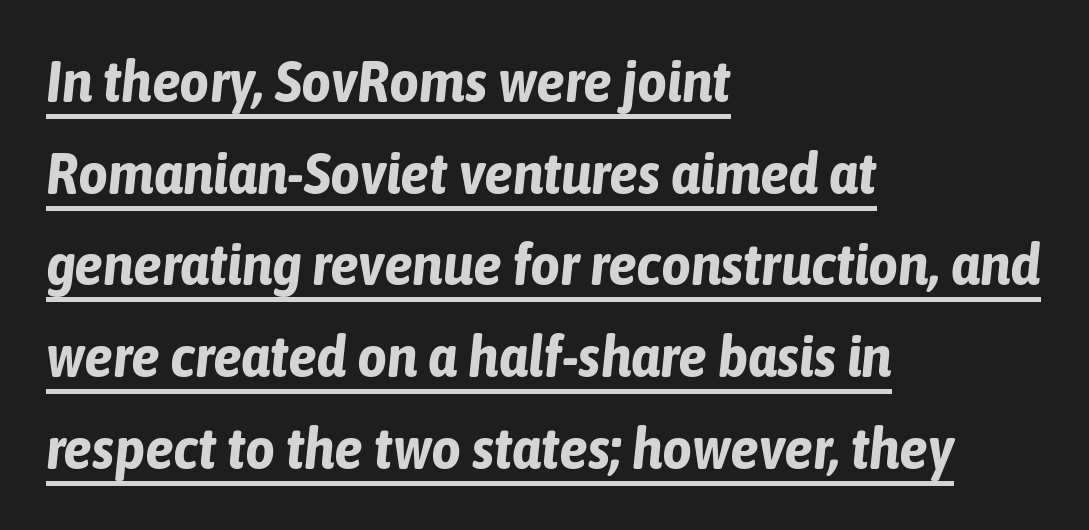
The face used here has a pronounced slope to its letters. What's the leading like? Ordinary, nothing unusual. Check the space under the baseline: a stroke is drawn there. Heavy, bold letterforms.
